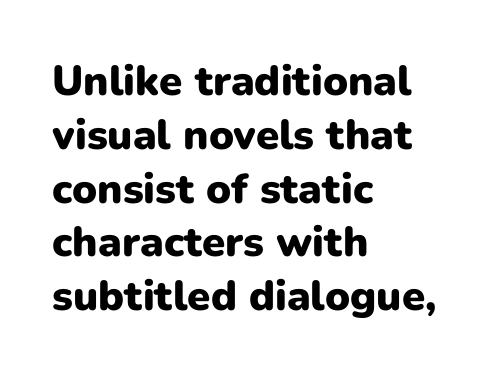
The paragraph has a hard left edge and a soft right edge. Character widths vary here, with narrow letters taking less room than wide ones. The type family on display is of the sans-serif kind. In terms of leading, this rendering sits right in the middle.
